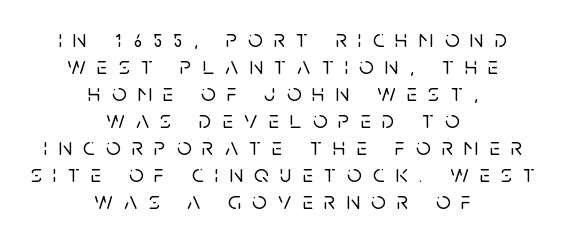
Q: Is the text italic (slanted)? A: No, it is upright.
Q: Is the text underlined? A: No.
Q: How is the paragraph aligned? A: Centered.
Q: Is the spacing between letters normal or unusually wide? A: Unusually wide.
Q: Is the spacing between lines tight, normal or loose? A: Tight.
